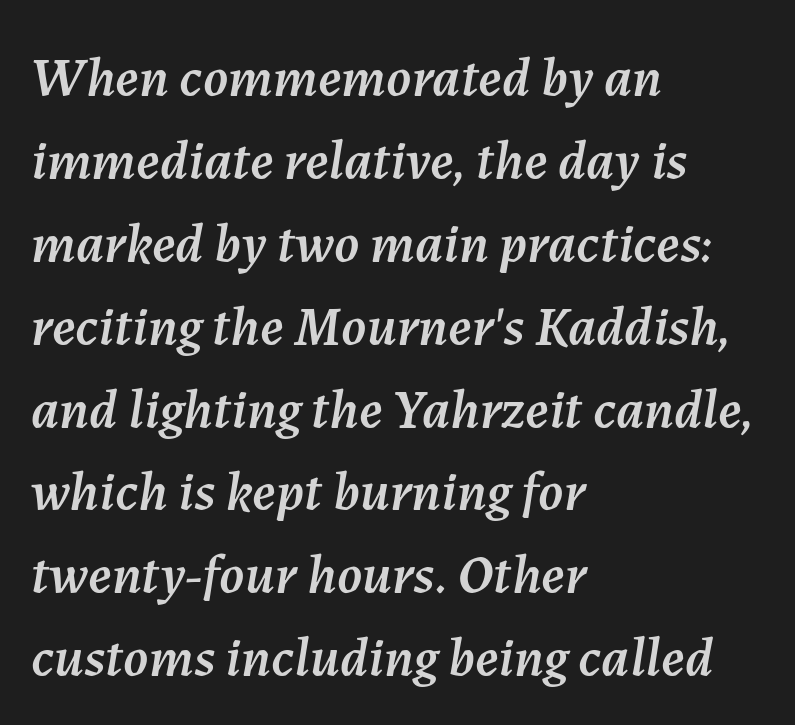
The compositor pushed each line to the left boundary. Glance below the letters and you will spot only blank space. Note the varied advance widths — an 'i' is clearly narrower than an 'm'. Standard letterfit; no display-style spreading of the glyphs. The typography opts for an oblique posture over an upright one.
